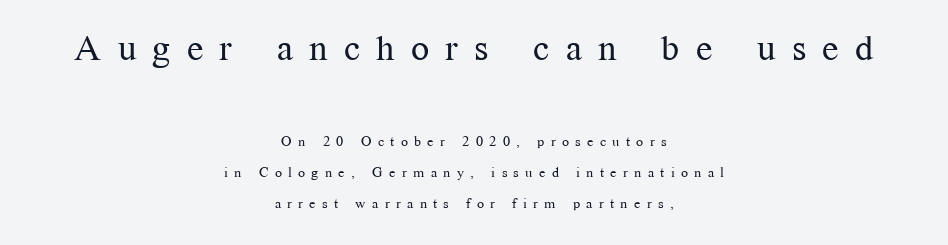
The image shows 36 px regular-weight serif type, upright; set centered, loose line spacing (2.22x), unusually wide letter spacing (+0.45 em), not underlined; the first (top) block is 2.57x larger; medium stroke contrast and a medium x-height.
